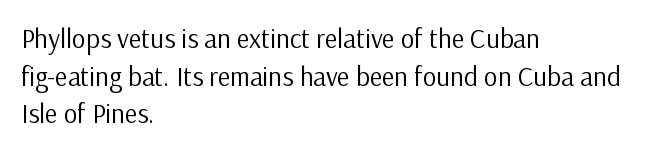
Q: Is the text bold? A: No.
Q: Is the text italic (slanted)? A: No, it is upright.
Q: Is the text underlined? A: No.
Q: How is the paragraph aligned? A: Left-aligned.
Q: Is the spacing between letters normal or unusually wide? A: Normal.
Q: Is the spacing between lines tight, normal or loose? A: Normal.
